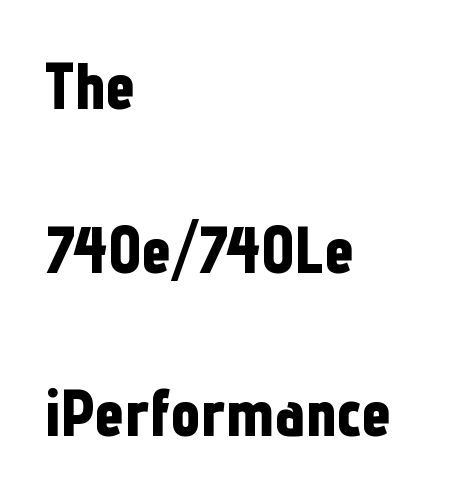
Q: Is the text bold? A: Yes.
Q: Is the text italic (slanted)? A: No, it is upright.
Q: Is the typeface a serif or a sans-serif typeface? A: Sans-serif.
Q: Is the text underlined? A: No.
Q: How is the paragraph aligned? A: Left-aligned.
Q: Is the spacing between letters normal or unusually wide? A: Normal.
Q: Is the spacing between lines tight, normal or loose? A: Loose.
Q: Width (condensed, normal, or wide)? A: Condensed.
Q: Stroke contrast? A: Low.
Q: x-height? A: Medium.
Q: Monospaced? A: No.
